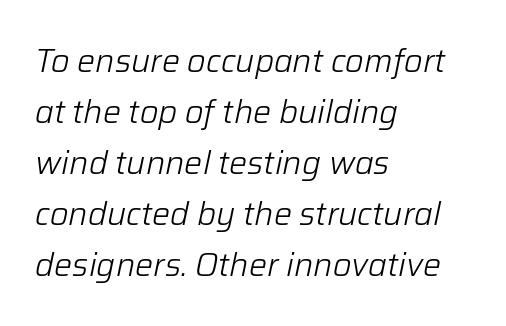
{"italic": "yes", "lean": "right", "slant_degrees": 12, "bold": "no", "weight": "light", "width": "normal", "stroke_contrast": "low", "x_height": "medium", "monospaced": "no", "underline": "no", "align": "left", "line_spacing": "normal", "line_spacing_ratio": 1.59, "letter_spacing": "normal", "letter_spacing_em": 0.0, "glyph_px": 32}
